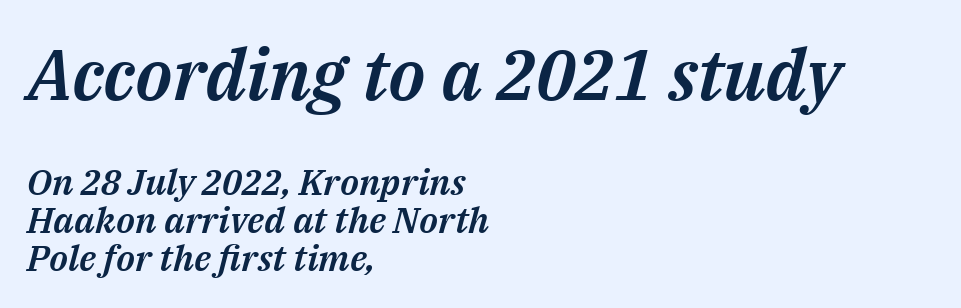
{"italic": "yes", "lean": "right", "slant_degrees": 14, "width": "normal", "stroke_contrast": "medium", "x_height": "medium", "monospaced": "no", "underline": "no", "align": "left", "line_spacing": "tight", "line_spacing_ratio": 1.05, "letter_spacing": "normal", "letter_spacing_em": 0.0, "larger_block": "first", "size_ratio": 1.97, "glyph_px": 71}
